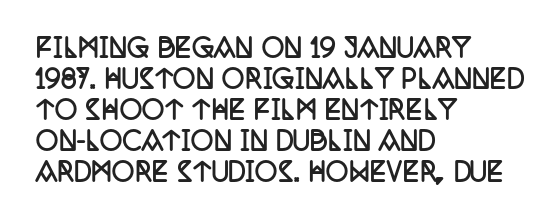
Q: Is the text bold? A: Yes.
Q: Is the text italic (slanted)? A: No, it is upright.
Q: Is the text underlined? A: No.
Q: How is the paragraph aligned? A: Left-aligned.
Q: Is the spacing between letters normal or unusually wide? A: Normal.
